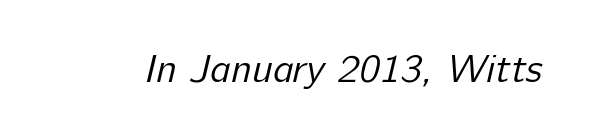
The image shows 40 px regular-weight sans-serif type; set normal letter spacing, not underlined; low stroke contrast and a medium x-height.
